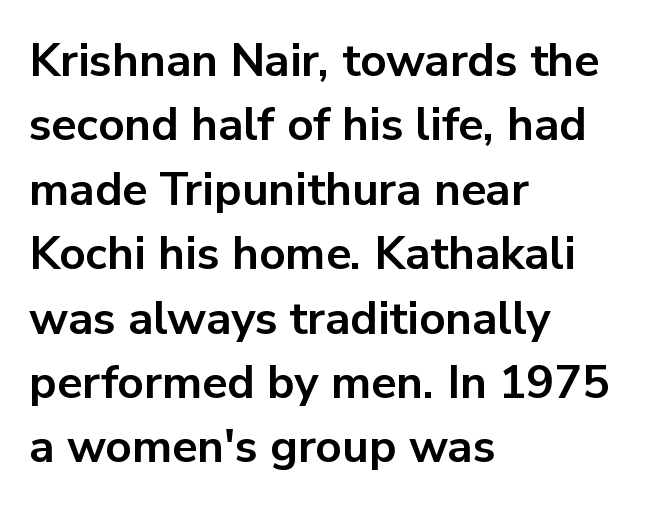
The image shows 46 px bold sans-serif type, upright; set left-aligned, normal line spacing (1.4x), normal letter spacing, not underlined; low stroke contrast and a medium x-height.
